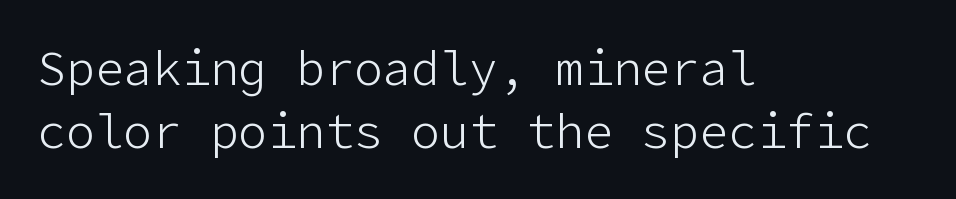
The image shows 48 px light sans-serif type, upright; set left-aligned, normal line spacing (1.31x), normal letter spacing, not underlined; low stroke contrast and a medium x-height.
